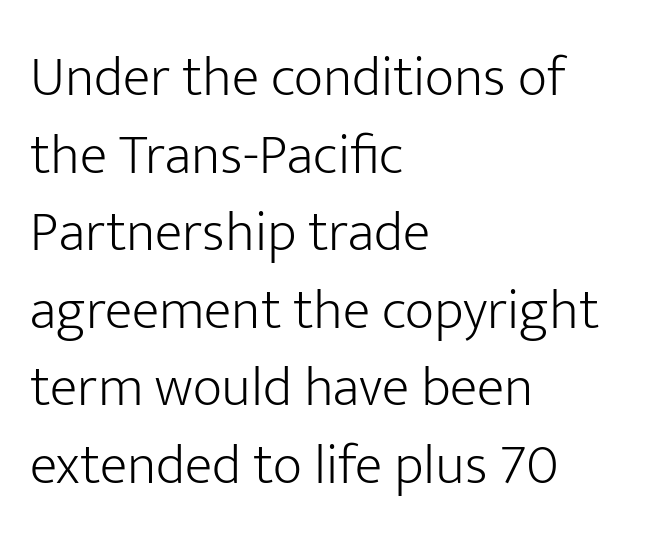
The image shows 57 px light sans-serif type, upright; set left-aligned, normal line spacing (1.36x), normal letter spacing, not underlined; low stroke contrast and a medium x-height.
